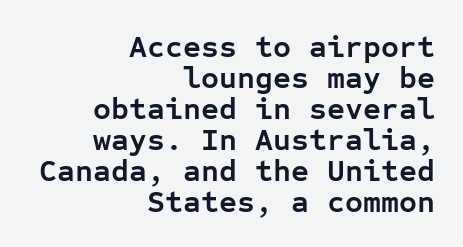
{"serif": "no", "italic": "no", "bold": "yes", "weight": "semibold", "width": "normal", "stroke_contrast": "low", "x_height": "medium", "monospaced": "yes", "underline": "no", "align": "right", "line_spacing": "tight", "line_spacing_ratio": 1.0, "letter_spacing": "normal", "letter_spacing_em": 0.0, "glyph_px": 31}
